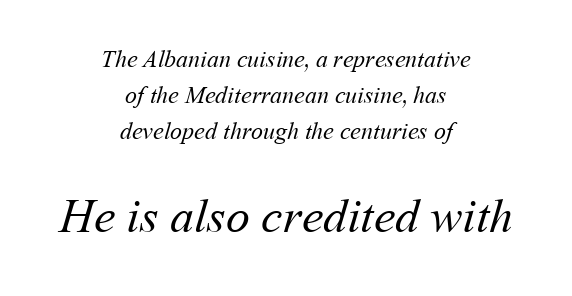
Q: Is the text bold? A: No.
Q: Is the text underlined? A: No.
Q: How is the paragraph aligned? A: Centered.
Q: Is the spacing between letters normal or unusually wide? A: Normal.
Q: Is the spacing between lines tight, normal or loose? A: Normal.
Q: Which block of text is set in a larger size, the first (top) or the second (bottom)? A: The second (bottom) one.
Q: Width (condensed, normal, or wide)? A: Normal.
Q: Stroke contrast? A: Medium.
Q: x-height? A: Medium.
Q: Monospaced? A: No.
